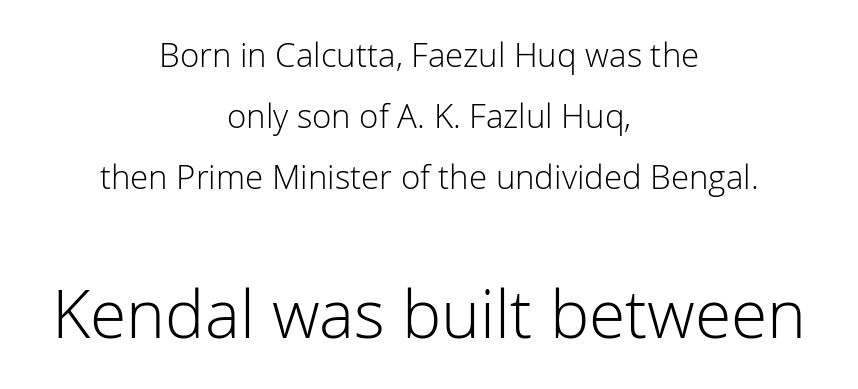
The image shows 66 px light sans-serif type, upright; set centered, line spacing 1.85x, normal letter spacing, not underlined; the second (bottom) block is 2.0x larger; low stroke contrast and a medium x-height.
